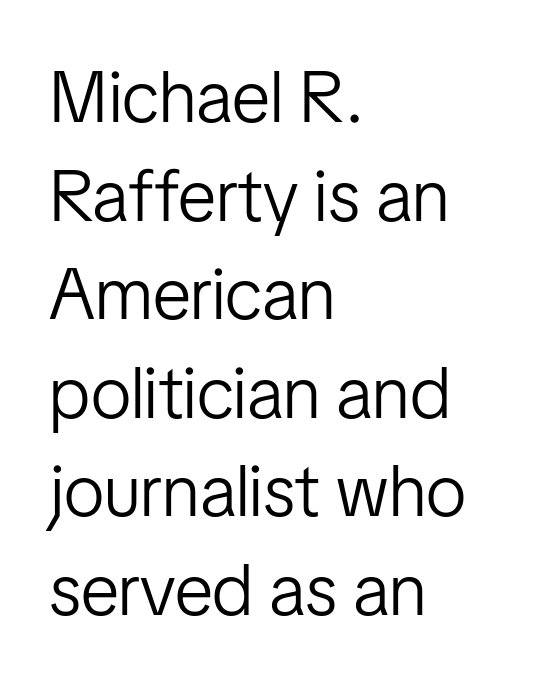
Q: Is the text bold? A: No.
Q: Is the text italic (slanted)? A: No, it is upright.
Q: Is the typeface a serif or a sans-serif typeface? A: Sans-serif.
Q: Is the text underlined? A: No.
Q: How is the paragraph aligned? A: Left-aligned.
Q: Is the spacing between letters normal or unusually wide? A: Normal.
Q: Is the spacing between lines tight, normal or loose? A: Normal.
Q: Width (condensed, normal, or wide)? A: Condensed.
Q: Stroke contrast? A: Low.
Q: x-height? A: Medium.
Q: Monospaced? A: No.
